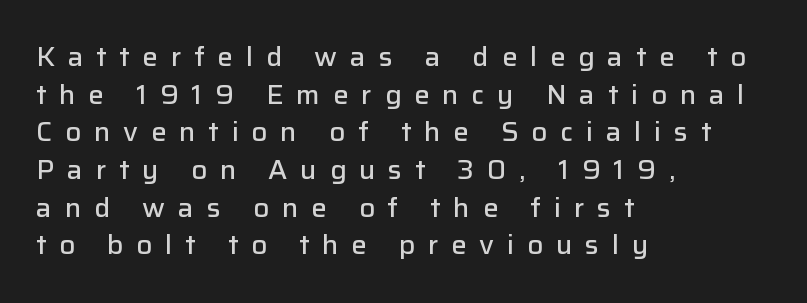
Q: Is the text bold? A: Semi-bold.
Q: Is the text italic (slanted)? A: No, it is upright.
Q: Is the text underlined? A: No.
Q: How is the paragraph aligned? A: Left-aligned.
Q: Is the spacing between letters normal or unusually wide? A: Unusually wide.
Q: Is the spacing between lines tight, normal or loose? A: Normal.
